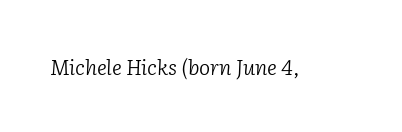
Q: Is the text bold? A: No.
Q: Is the text italic (slanted)? A: Yes, it leans right by about 2 degrees.
Q: Is the text underlined? A: No.
Q: Is the spacing between letters normal or unusually wide? A: Normal.
